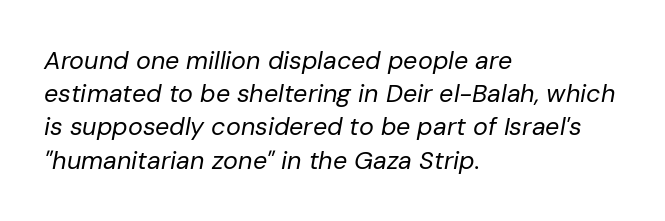
Q: Is the text bold? A: No.
Q: Is the text italic (slanted)? A: Yes, it leans right by about 10 degrees.
Q: Is the text underlined? A: No.
Q: How is the paragraph aligned? A: Left-aligned.
Q: Is the spacing between letters normal or unusually wide? A: Normal.
Q: Is the spacing between lines tight, normal or loose? A: Normal.
